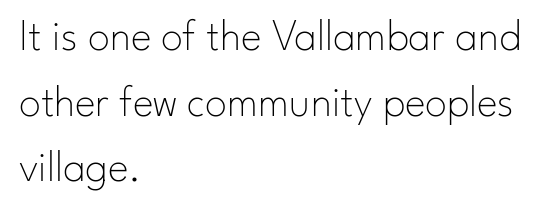
The image shows 44 px thin sans-serif type, upright; set left-aligned, normal line spacing (1.49x), normal letter spacing, not underlined; low stroke contrast and a small x-height.
